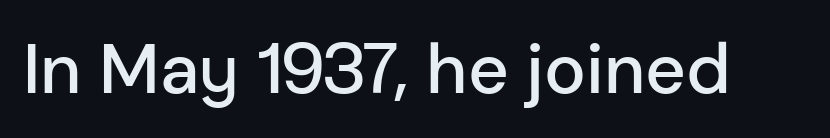
{"serif": "no", "italic": "no", "bold": "semi", "weight": "semibold", "width": "normal", "stroke_contrast": "low", "x_height": "medium", "monospaced": "no", "underline": "no", "letter_spacing": "normal", "letter_spacing_em": 0.0, "glyph_px": 70}
